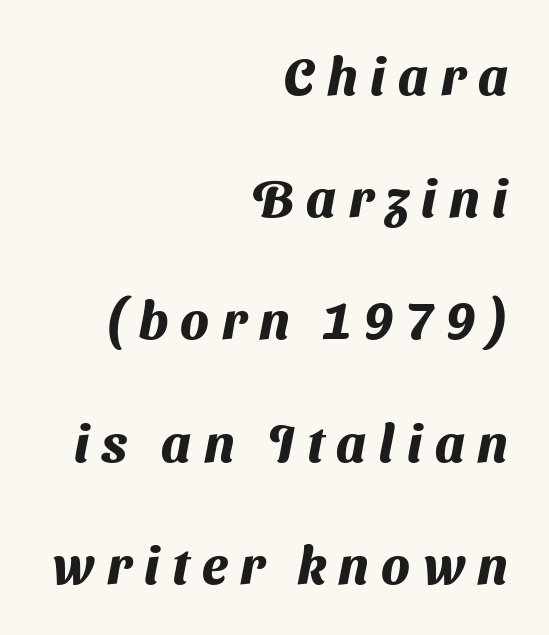
A clean baseline with only descenders dipping below it. This is sans-serif lettering, the kind often seen on screens and signage. Students, this is bold: see how much ink each stroke carries. The tracking reads as deliberately expanded to a designer's eye. You could not count columns in this text — the font is proportionally spaced. Is the block centered? No — it sits flush against the right margin.
